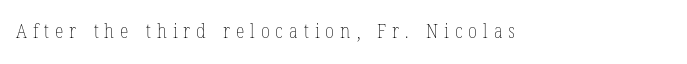
Style check: upright. Has an underline been added? It has not. The cut favours lightness, reaching ordinary text weight at its darkest. The type is letterspaced generously, with wide tracking.
